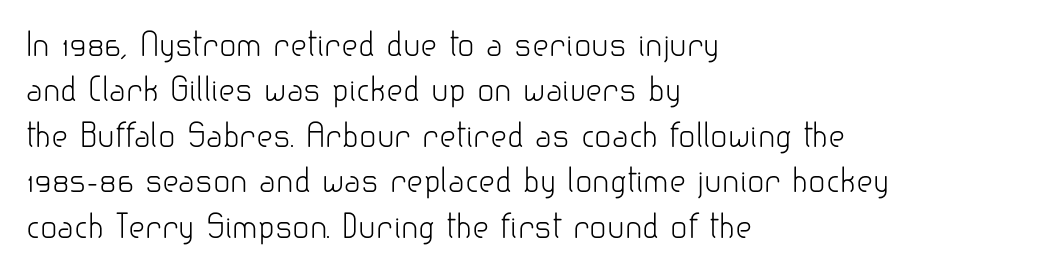
The image shows 32 px light sans-serif type, upright; set left-aligned, normal line spacing (1.42x), normal letter spacing, not underlined; low stroke contrast and a small x-height.
